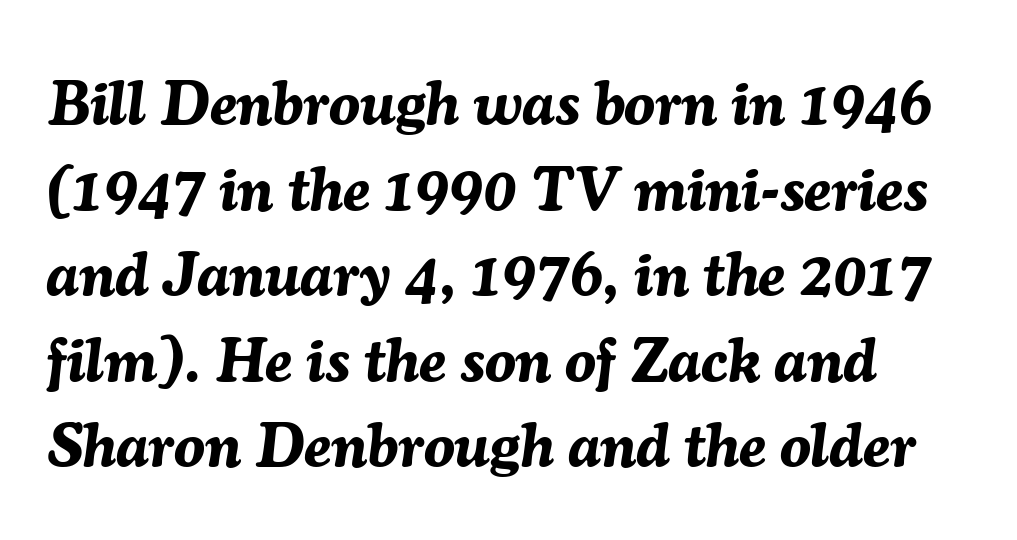
Which margin do the lines hug? The left one — the right edge is uneven. Nobody drew a line under any word here. These lines were composed using italics. In terms of letterspacing, this is plain default setting. The rendering uses a moderate line-height, typical for paragraphs. Heavy-handed strokes throughout: this text is bold.
